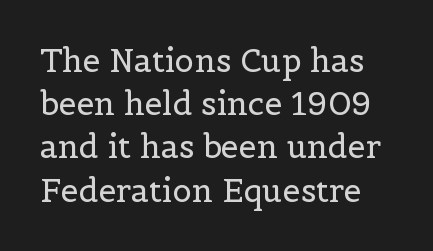
Q: Is the text bold? A: No.
Q: Is the text italic (slanted)? A: No, it is upright.
Q: Is the typeface a serif or a sans-serif typeface? A: Serif.
Q: Is the text underlined? A: No.
Q: Is the spacing between letters normal or unusually wide? A: Normal.
Q: Is the spacing between lines tight, normal or loose? A: Normal.
Q: Width (condensed, normal, or wide)? A: Normal.
Q: x-height? A: Medium.
Q: Monospaced? A: No.
